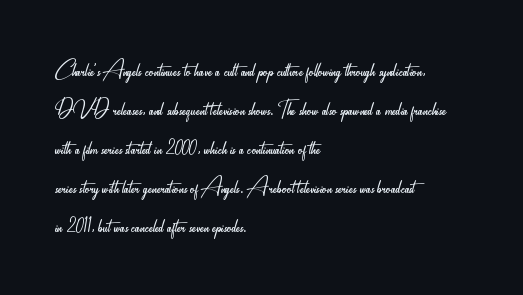
Q: Is the text bold? A: No.
Q: Is the text italic (slanted)? A: Yes.
Q: Is the typeface a serif or a sans-serif typeface? A: Sans-serif.
Q: Is the text underlined? A: No.
Q: How is the paragraph aligned? A: Left-aligned.
Q: Is the spacing between letters normal or unusually wide? A: Normal.
Q: Is the spacing between lines tight, normal or loose? A: Normal.
Q: Width (condensed, normal, or wide)? A: Condensed.
Q: Stroke contrast? A: Low.
Q: x-height? A: Small.
Q: Monospaced? A: No.
